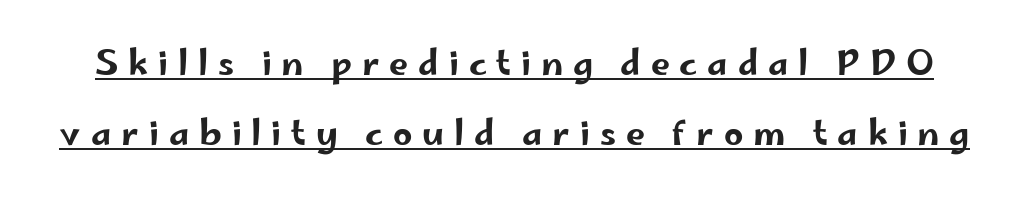
{"serif": "no", "italic": "no", "width": "wide", "stroke_contrast": "low", "x_height": "small", "monospaced": "no", "underline": "yes", "line_spacing": "loose", "line_spacing_ratio": 2.05, "letter_spacing": "wide", "letter_spacing_em": 0.29, "glyph_px": 34}
